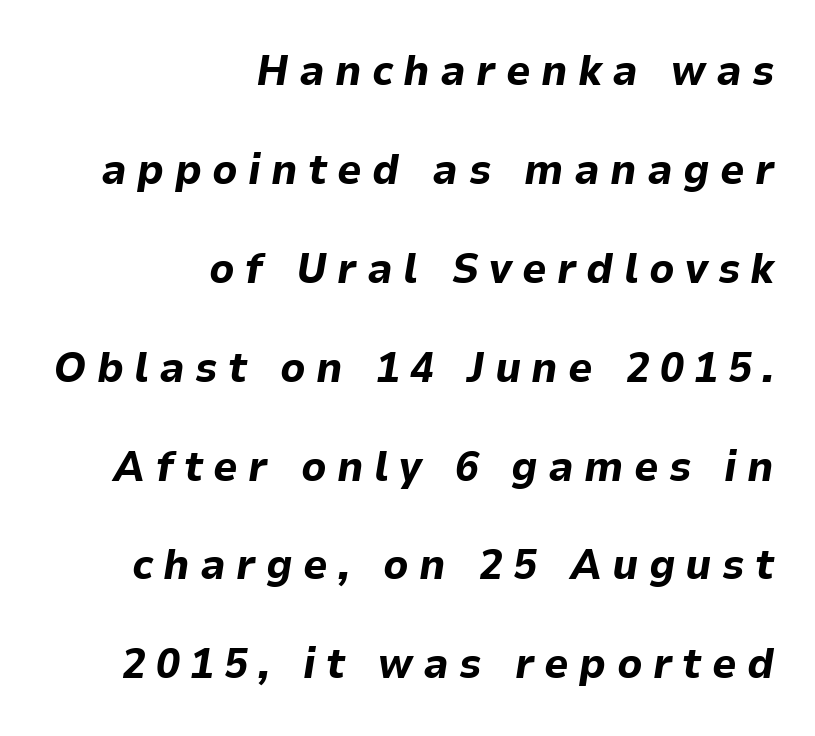
Q: Is the text bold? A: Yes.
Q: Is the text italic (slanted)? A: Yes, it leans right by about 9 degrees.
Q: Is the text underlined? A: No.
Q: How is the paragraph aligned? A: Right-aligned.
Q: Is the spacing between letters normal or unusually wide? A: Unusually wide.
Q: Is the spacing between lines tight, normal or loose? A: Loose.
Q: Width (condensed, normal, or wide)? A: Normal.
Q: Stroke contrast? A: Low.
Q: x-height? A: Medium.
Q: Monospaced? A: No.
